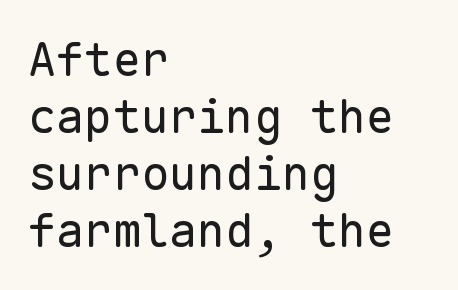
{"serif": "no", "italic": "no", "bold": "no", "weight": "regular", "width": "normal", "stroke_contrast": "low", "x_height": "medium", "monospaced": "yes", "underline": "no", "align": "left", "line_spacing_ratio": 1.21, "letter_spacing": "normal", "letter_spacing_em": 0.0, "glyph_px": 47}
